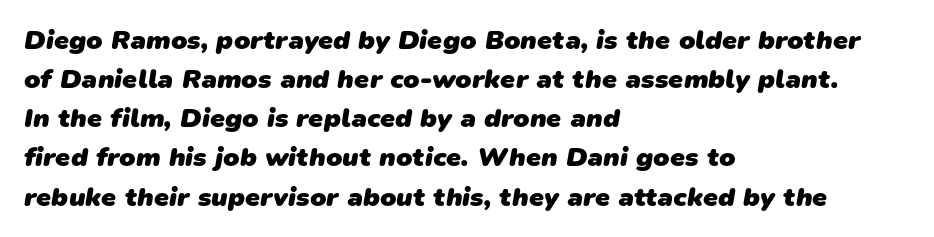
{"bold": "yes", "underline": "no", "align": "left", "line_spacing": "normal", "line_spacing_ratio": 1.45, "letter_spacing": "normal", "letter_spacing_em": 0.0, "glyph_px": 27}
